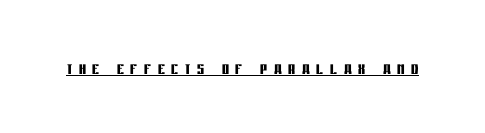
Q: Is the text bold? A: Yes.
Q: Is the text italic (slanted)? A: No, it is upright.
Q: Is the text underlined? A: Yes.
Q: Is the spacing between letters normal or unusually wide? A: Unusually wide.
